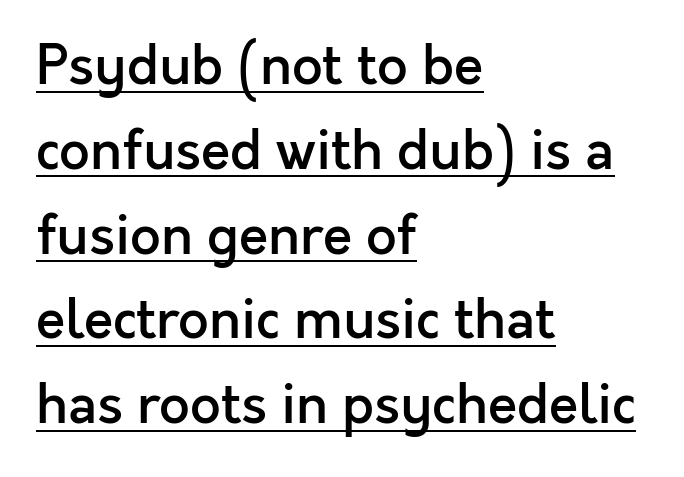
Q: Is the text bold? A: Semi-bold.
Q: Is the text italic (slanted)? A: No, it is upright.
Q: Is the typeface a serif or a sans-serif typeface? A: Sans-serif.
Q: Is the text underlined? A: Yes.
Q: How is the paragraph aligned? A: Left-aligned.
Q: Is the spacing between letters normal or unusually wide? A: Normal.
Q: Is the spacing between lines tight, normal or loose? A: Normal.
Q: Width (condensed, normal, or wide)? A: Normal.
Q: x-height? A: Medium.
Q: Monospaced? A: No.
